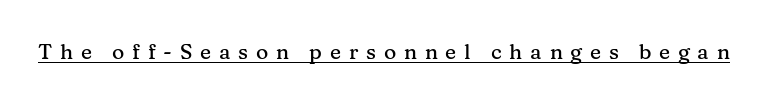
A typographer would call this underscored text. Ascenders rise straight up at ninety degrees. Students, note that the glyphs here are deliberately spaced far apart.
